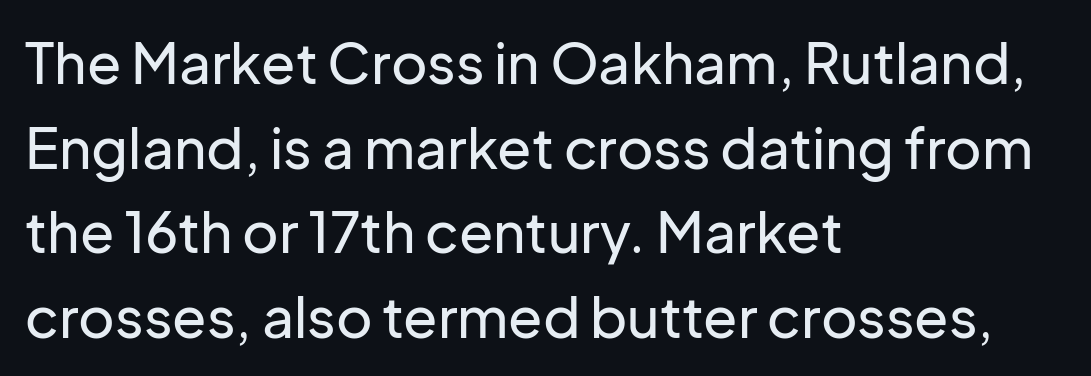
{"serif": "no", "italic": "no", "width": "normal", "stroke_contrast": "low", "x_height": "medium", "monospaced": "no", "underline": "no", "align": "left", "line_spacing": "normal", "line_spacing_ratio": 1.51, "letter_spacing": "normal", "letter_spacing_em": 0.0, "glyph_px": 56}
